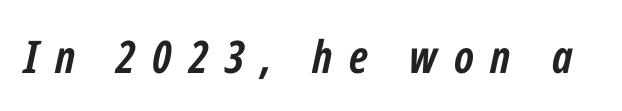
Q: Is the text bold? A: Yes.
Q: Is the text italic (slanted)? A: Yes, it leans right by about 12 degrees.
Q: Is the text underlined? A: No.
Q: Is the spacing between letters normal or unusually wide? A: Unusually wide.
Q: Width (condensed, normal, or wide)? A: Condensed.
Q: Stroke contrast? A: Low.
Q: x-height? A: Medium.
Q: Monospaced? A: No.
